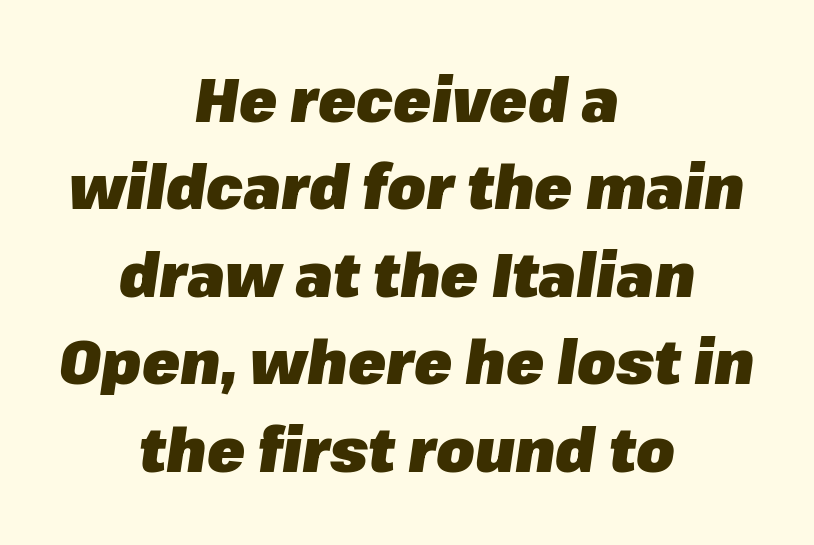
The image shows 62 px heavy type, italic (leaning right); set centered, normal line spacing (1.41x), normal letter spacing, not underlined; low stroke contrast and a medium x-height.
